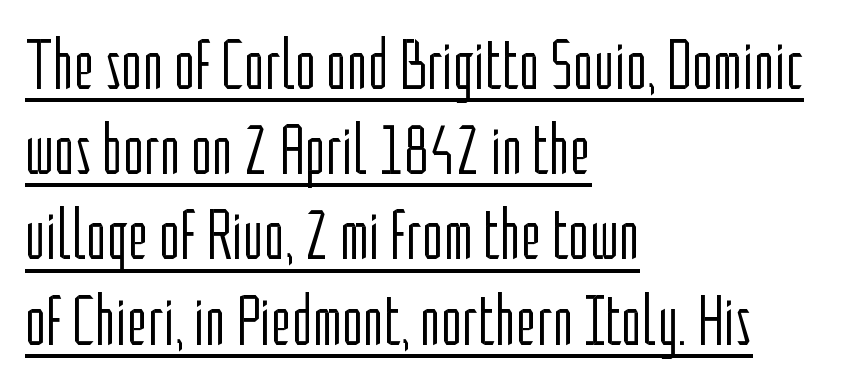
Q: Is the text bold? A: No.
Q: Is the text italic (slanted)? A: No, it is upright.
Q: Is the typeface a serif or a sans-serif typeface? A: Sans-serif.
Q: Is the text underlined? A: Yes.
Q: How is the paragraph aligned? A: Left-aligned.
Q: Is the spacing between letters normal or unusually wide? A: Normal.
Q: Width (condensed, normal, or wide)? A: Condensed.
Q: Stroke contrast? A: Low.
Q: x-height? A: Medium.
Q: Monospaced? A: No.
